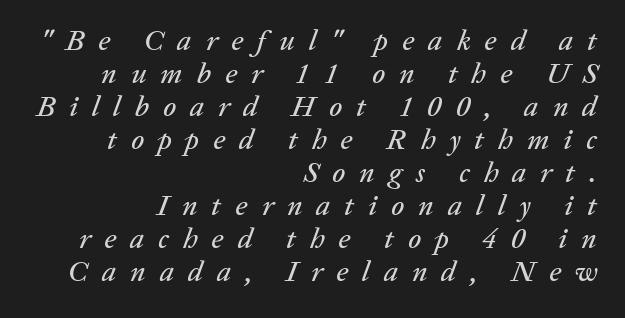
The image shows 29 px text type, italic (leaning right); set right-aligned, tight line spacing (1.14x), unusually wide letter spacing (+0.48 em), not underlined; low stroke contrast and a medium x-height.
